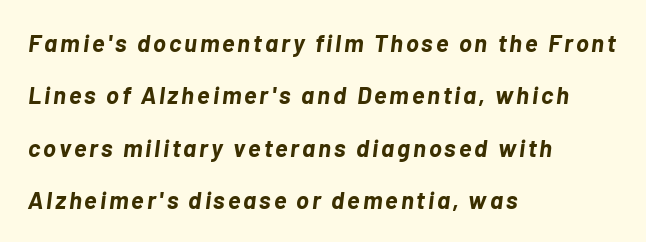
Q: Is the text bold? A: Yes.
Q: Is the text italic (slanted)? A: Yes, it leans right by about 7 degrees.
Q: Is the text underlined? A: No.
Q: How is the paragraph aligned? A: Left-aligned.
Q: Is the spacing between lines tight, normal or loose? A: Loose.
